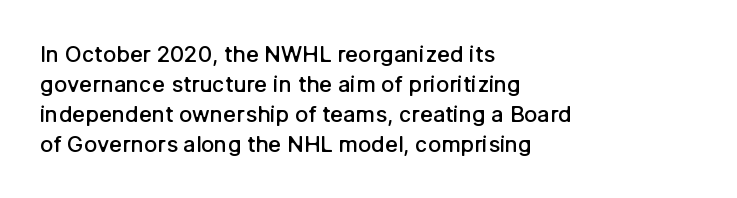
The image shows 22 px text type, upright; set left-aligned, normal line spacing (1.36x), normal letter spacing, not underlined.
